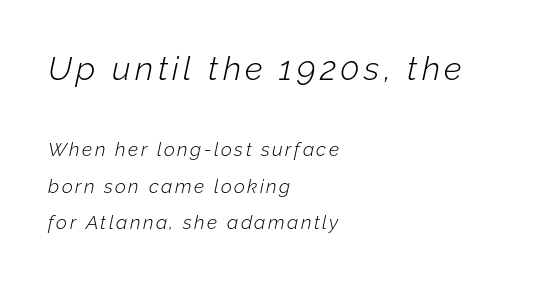
Q: Is the text bold? A: No.
Q: Is the text italic (slanted)? A: Yes, it leans right by about 12 degrees.
Q: Is the text underlined? A: No.
Q: How is the paragraph aligned? A: Left-aligned.
Q: Is the spacing between lines tight, normal or loose? A: Loose.
Q: Which block of text is set in a larger size, the first (top) or the second (bottom)? A: The first (top) one.
Q: Width (condensed, normal, or wide)? A: Normal.
Q: Stroke contrast? A: Low.
Q: x-height? A: Medium.
Q: Monospaced? A: No.
